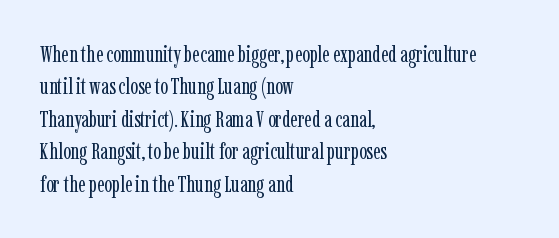
Q: Is the text bold? A: No.
Q: Is the text italic (slanted)? A: No, it is upright.
Q: Is the text underlined? A: No.
Q: How is the paragraph aligned? A: Left-aligned.
Q: Is the spacing between letters normal or unusually wide? A: Normal.
Q: Is the spacing between lines tight, normal or loose? A: Normal.
